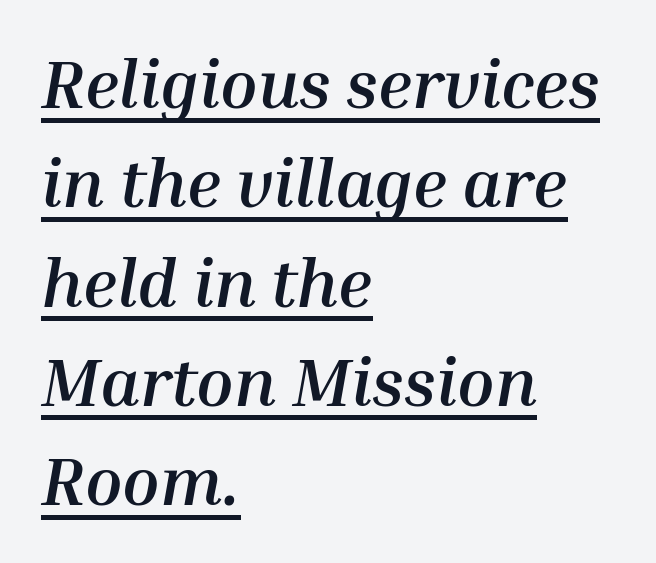
{"italic": "yes", "lean": "right", "slant_degrees": 10, "bold": "yes", "weight": "semibold", "width": "normal", "stroke_contrast": "medium", "x_height": "medium", "monospaced": "no", "underline": "yes", "align": "left", "line_spacing": "normal", "line_spacing_ratio": 1.46, "letter_spacing": "normal", "letter_spacing_em": 0.0, "glyph_px": 68}
